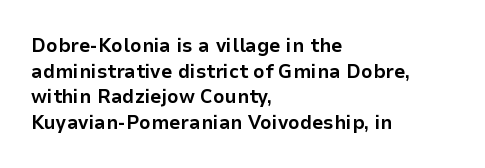
{"italic": "no", "bold": "yes", "underline": "no", "align": "left", "line_spacing": "normal", "line_spacing_ratio": 1.28, "letter_spacing": "normal", "letter_spacing_em": 0.0, "glyph_px": 20}
